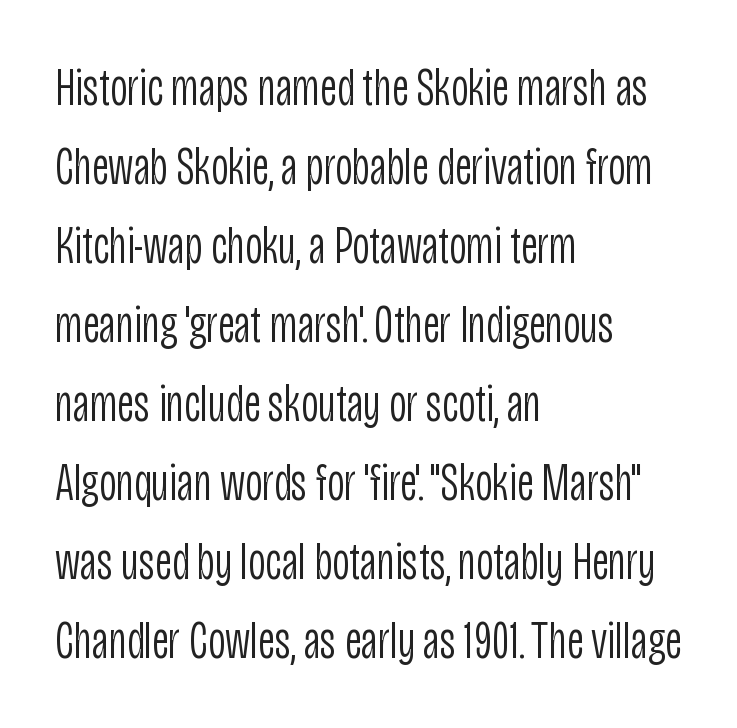
The image shows 53 px light, condensed sans-serif type, upright; set left-aligned, normal line spacing (1.49x), normal letter spacing, not underlined; low stroke contrast and a large x-height.
